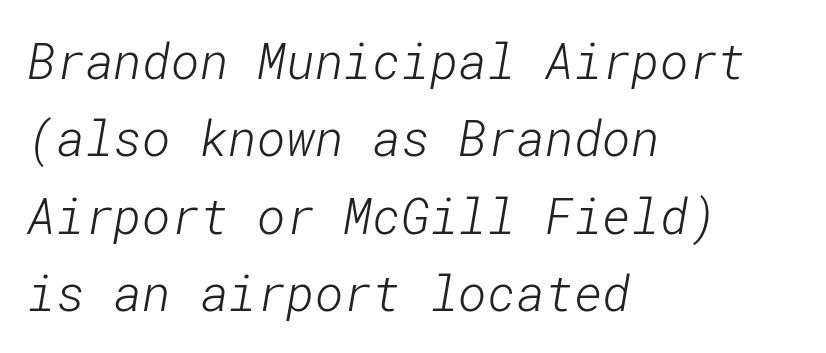
{"serif": "no", "bold": "no", "weight": "light", "width": "normal", "stroke_contrast": "low", "x_height": "medium", "underline": "no", "align": "left", "line_spacing": "normal", "line_spacing_ratio": 1.58, "letter_spacing": "normal", "letter_spacing_em": 0.0, "glyph_px": 49}
